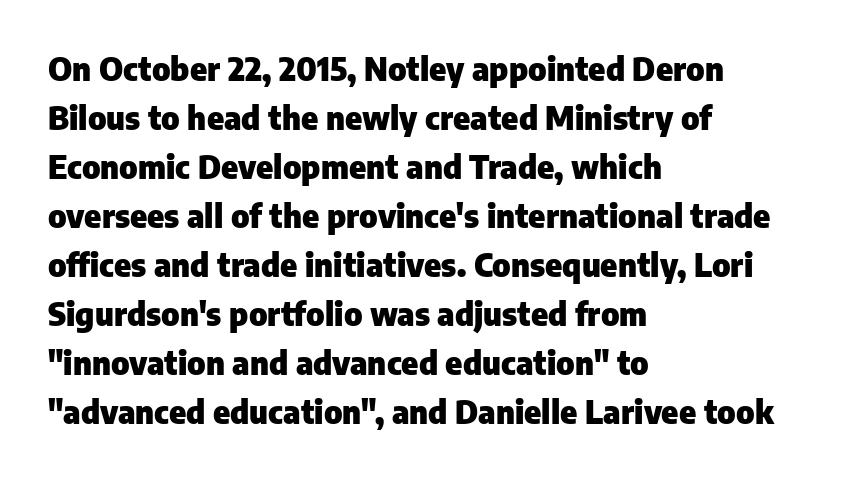
{"serif": "no", "italic": "no", "bold": "yes", "weight": "heavy", "width": "normal", "stroke_contrast": "low", "x_height": "medium", "monospaced": "no", "underline": "no", "align": "left", "line_spacing": "normal", "line_spacing_ratio": 1.53, "letter_spacing": "normal", "letter_spacing_em": 0.0, "glyph_px": 32}
